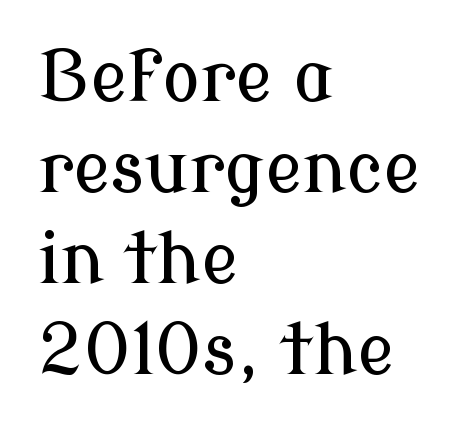
Q: Is the text italic (slanted)? A: No, it is upright.
Q: Is the typeface a serif or a sans-serif typeface? A: Serif.
Q: Is the text underlined? A: No.
Q: How is the paragraph aligned? A: Left-aligned.
Q: Is the spacing between letters normal or unusually wide? A: Normal.
Q: Is the spacing between lines tight, normal or loose? A: Normal.
Q: Width (condensed, normal, or wide)? A: Normal.
Q: Stroke contrast? A: Low.
Q: x-height? A: Medium.
Q: Monospaced? A: No.
